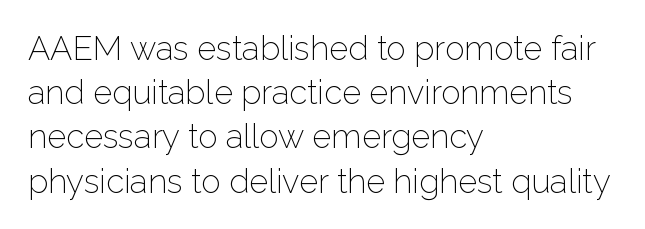
Notice how the passage keeps a crisp vertical edge on the left only. Think of a printed novel: that variable character pitch is what you see here. The designer left line spacing at the default. Students, note that the glyphs here touch the page at normal intervals. Nope, no serifs anywhere on these letters. The weight tops out at a normal text grade.
